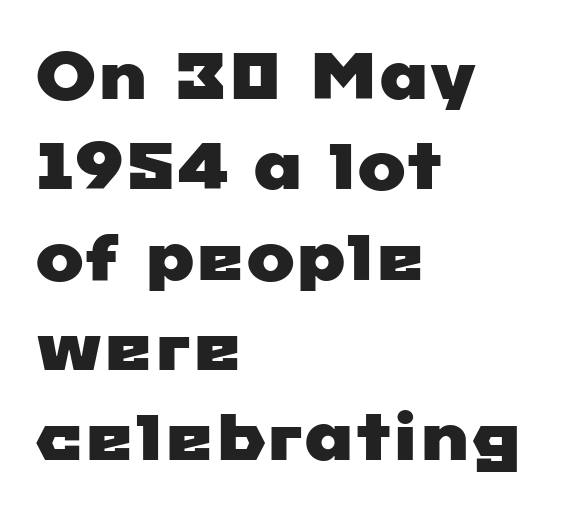
Are there feet on the stems? There aren't — it's a sans. Character widths vary here, with narrow letters taking less room than wide ones. A typesetter would call this leading conventional body-copy spacing. A student would call this left alignment; a typographer would say flush left, rag right. Bare-footed words on every line.
